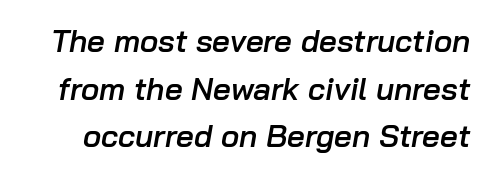
Look at the tracking — it's just the regular setting, nothing added. The sample has been set in demibold, a notch under bold. Clear beneath every line of the passage. This sample keeps an unexceptional amount of space between lines. Each letter keeps its own natural width here, so spacing adapts to shape.
